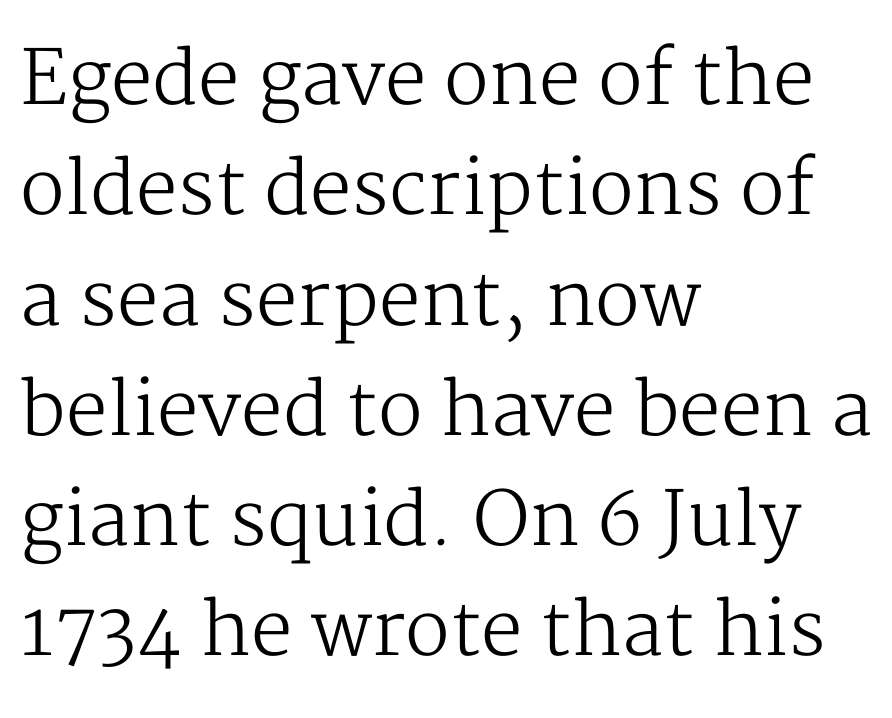
The image shows 74 px regular-weight serif type, upright; set left-aligned, normal line spacing (1.49x), normal letter spacing, not underlined; medium stroke contrast and a medium x-height.
